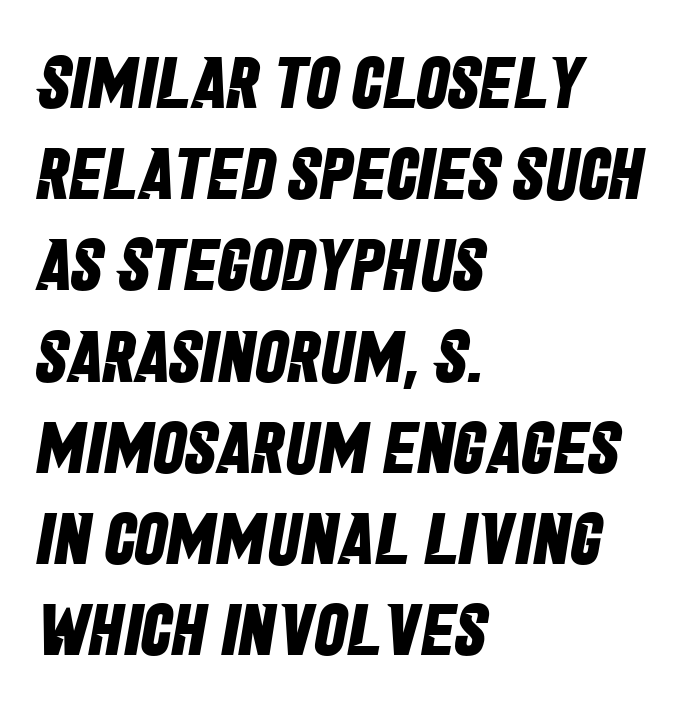
{"serif": "no", "bold": "yes", "weight": "bold", "width": "condensed", "stroke_contrast": "low", "x_height": "large", "monospaced": "no", "underline": "no", "align": "left", "line_spacing": "normal", "line_spacing_ratio": 1.25, "letter_spacing": "normal", "letter_spacing_em": 0.0, "glyph_px": 73}
